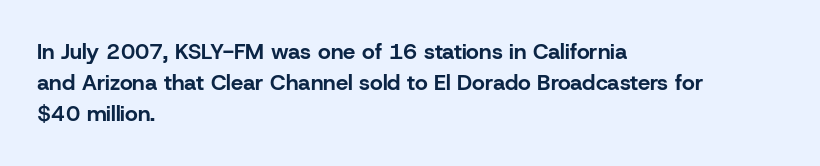
{"italic": "no", "bold": "yes", "underline": "no", "align": "left", "line_spacing": "normal", "line_spacing_ratio": 1.41, "letter_spacing": "normal", "letter_spacing_em": 0.0, "glyph_px": 22}
